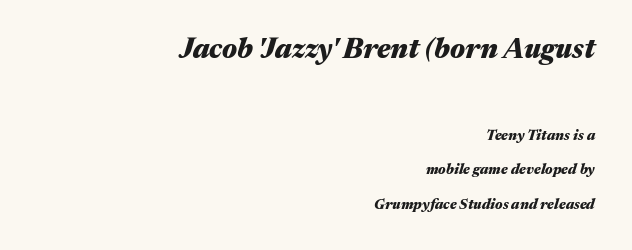
The image shows 28 px heavy, wide type, italic (leaning right); set right-aligned, loose line spacing (2.47x), normal letter spacing, not underlined; the first (top) block is 2.0x larger; medium stroke contrast and a medium x-height.
